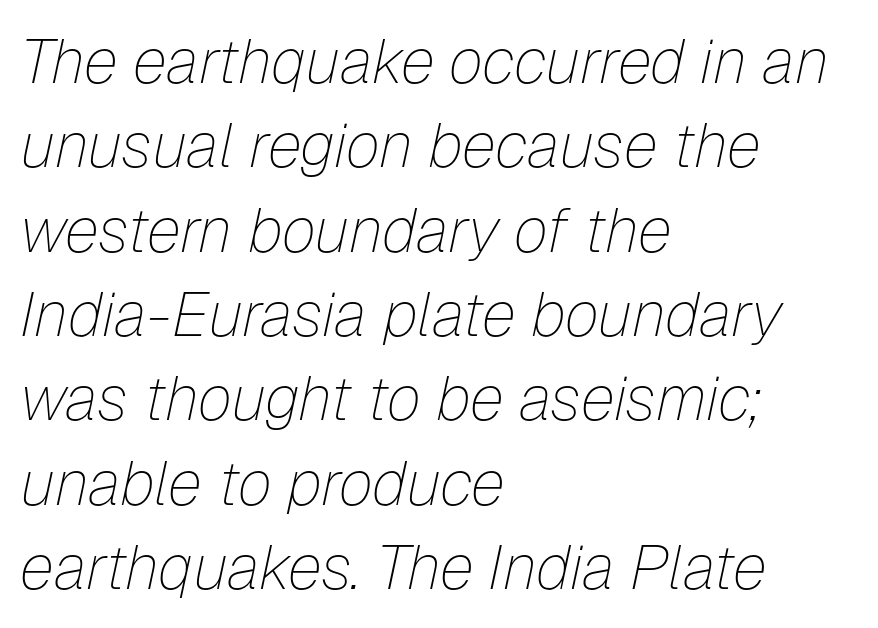
The image shows 62 px thin type, italic (leaning right); set left-aligned, normal line spacing (1.36x), normal letter spacing, not underlined; low stroke contrast and a medium x-height.
